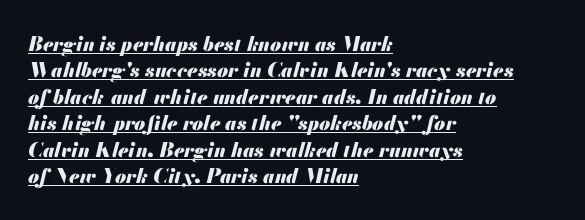
The image shows 20 px bold type, italic (leaning right); set left-aligned, normal line spacing (1.32x), normal letter spacing, underlined.
